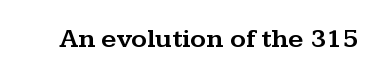
The image shows 27 px text type, upright; set normal letter spacing, not underlined.
